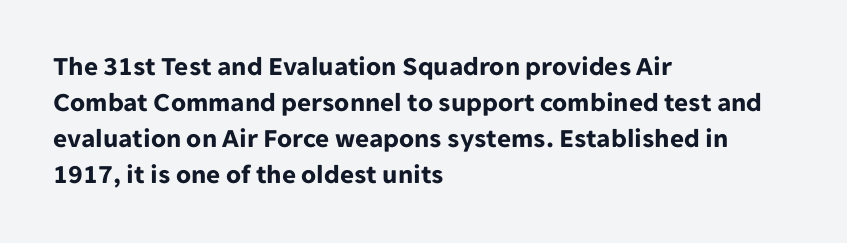
{"italic": "no", "bold": "yes", "underline": "no", "align": "left", "line_spacing": "normal", "line_spacing_ratio": 1.33, "letter_spacing": "normal", "letter_spacing_em": 0.0, "glyph_px": 27}
